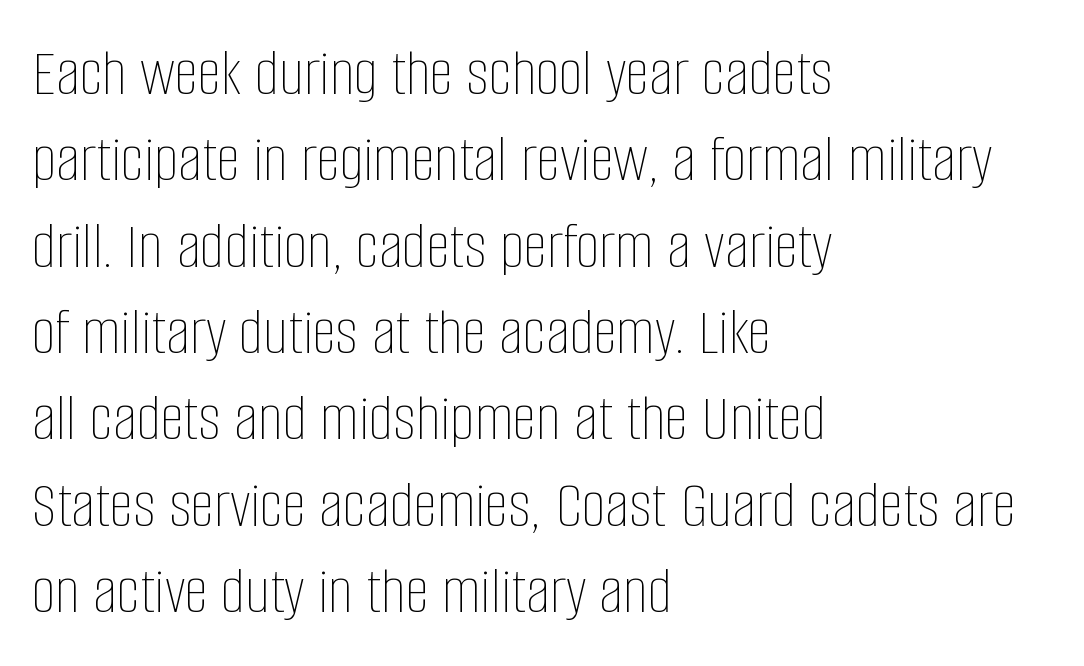
The image shows 68 px thin, condensed type, upright; set left-aligned, normal line spacing (1.27x), normal letter spacing, not underlined; low stroke contrast and a large x-height.
